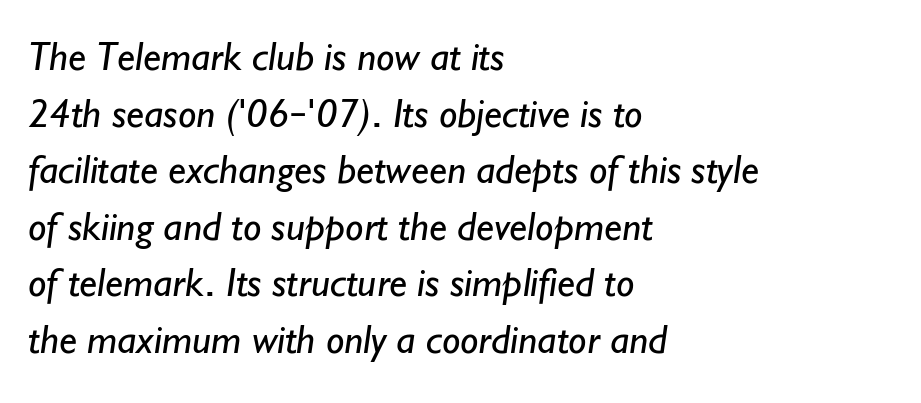
The image shows 41 px regular-weight sans-serif type; set left-aligned, normal line spacing (1.38x), normal letter spacing, not underlined; low stroke contrast and a small x-height.
